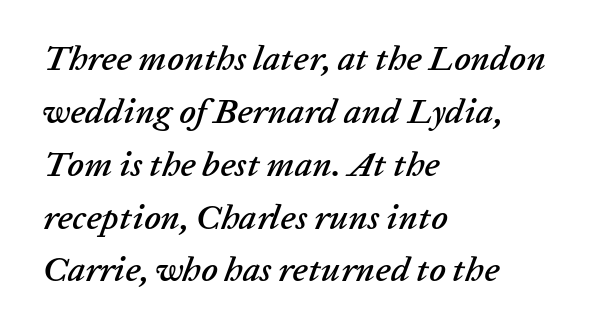
Q: Is the text italic (slanted)? A: Yes, it leans right by about 20 degrees.
Q: Is the text underlined? A: No.
Q: How is the paragraph aligned? A: Left-aligned.
Q: Is the spacing between letters normal or unusually wide? A: Normal.
Q: Is the spacing between lines tight, normal or loose? A: Normal.
Q: Width (condensed, normal, or wide)? A: Normal.
Q: Stroke contrast? A: Low.
Q: x-height? A: Medium.
Q: Monospaced? A: No.
